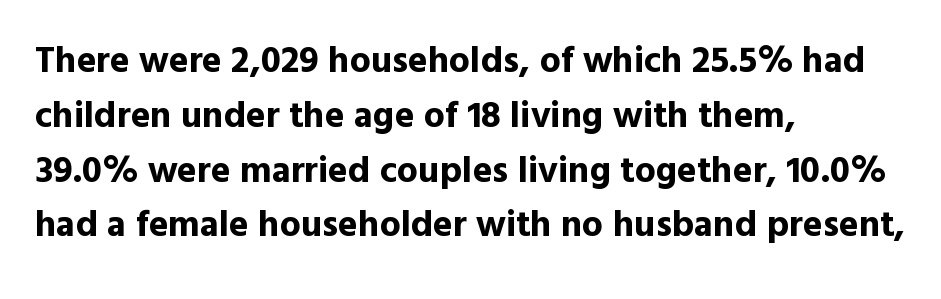
Q: Is the text bold? A: Yes.
Q: Is the text italic (slanted)? A: No, it is upright.
Q: Is the typeface a serif or a sans-serif typeface? A: Sans-serif.
Q: Is the text underlined? A: No.
Q: How is the paragraph aligned? A: Left-aligned.
Q: Is the spacing between letters normal or unusually wide? A: Normal.
Q: Is the spacing between lines tight, normal or loose? A: Normal.
Q: Width (condensed, normal, or wide)? A: Normal.
Q: x-height? A: Medium.
Q: Monospaced? A: No.
